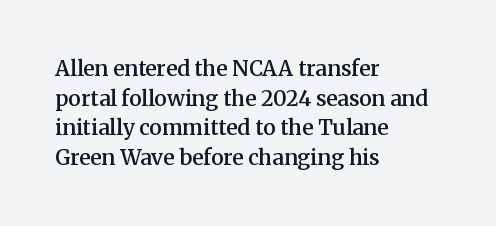
If you measured baseline to baseline, you'd find a middling distance. No italicization has been applied; the sample stays upright. If you drew a ruler down the left edge, every line would touch it. Has an underline been added? It has not. Semibold letterforms, between regular and bold. Here the glyphs are tracked normally, forming tight word shapes.
